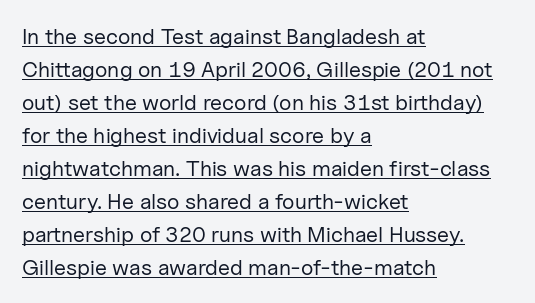
The image shows 22 px text type, upright; set left-aligned, normal line spacing (1.5x), normal letter spacing, underlined.
